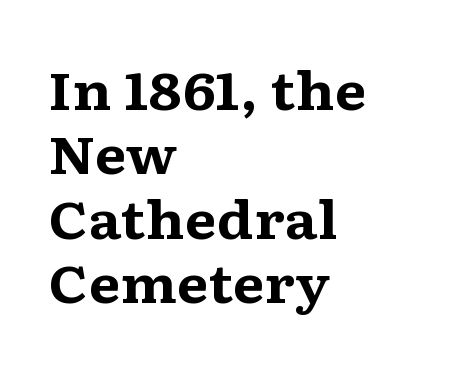
The image shows 52 px bold, wide serif type, upright; set left-aligned, line spacing 1.24x, normal letter spacing, not underlined; medium stroke contrast and a medium x-height.
